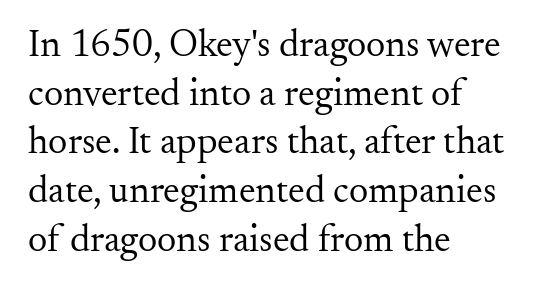
Interline gaps are of average width in this sample. The passage shown is typeset with a serif family. Nope, not italic — everything's standing straight. The area under the type is left untouched. Heft: none added — not bold.
